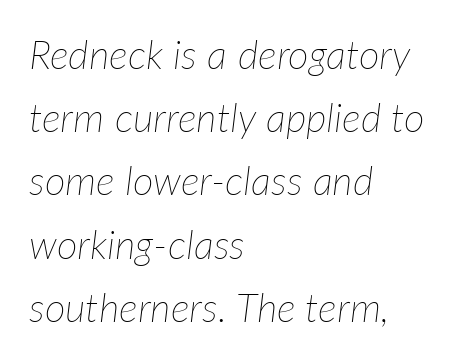
The image shows 40 px thin type, italic (leaning right); set left-aligned, normal line spacing (1.58x), normal letter spacing, not underlined; low stroke contrast and a medium x-height.
